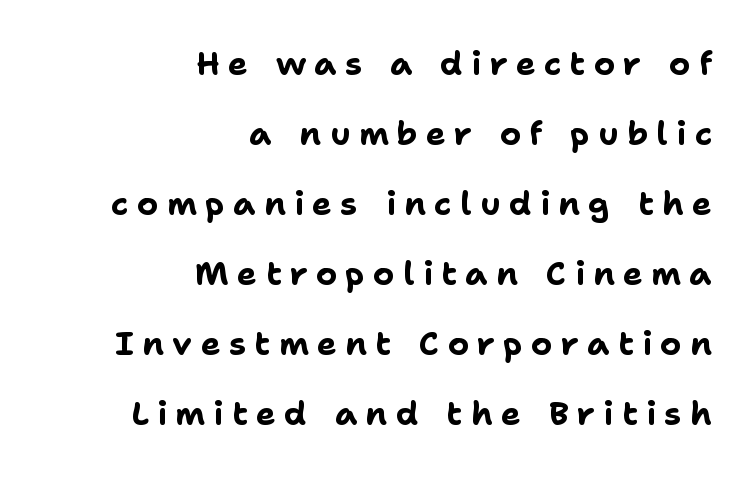
Q: Is the text bold? A: Yes.
Q: Is the text italic (slanted)? A: No, it is upright.
Q: Is the typeface a serif or a sans-serif typeface? A: Sans-serif.
Q: Is the text underlined? A: No.
Q: How is the paragraph aligned? A: Right-aligned.
Q: Is the spacing between letters normal or unusually wide? A: Unusually wide.
Q: Is the spacing between lines tight, normal or loose? A: Loose.
Q: Width (condensed, normal, or wide)? A: Normal.
Q: Stroke contrast? A: Low.
Q: x-height? A: Medium.
Q: Monospaced? A: No.
